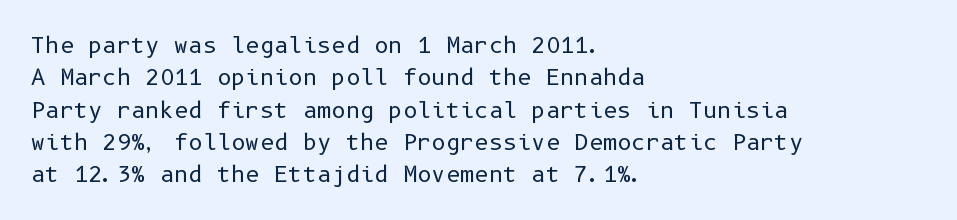
Q: Is the text bold? A: No.
Q: Is the text italic (slanted)? A: No, it is upright.
Q: Is the text underlined? A: No.
Q: How is the paragraph aligned? A: Left-aligned.
Q: Is the spacing between letters normal or unusually wide? A: Normal.
Q: Is the spacing between lines tight, normal or loose? A: Normal.
